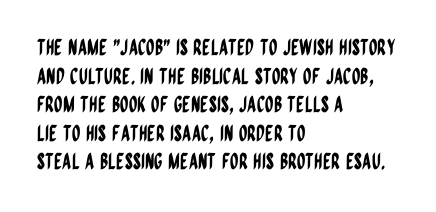
A normal amount of white space separates one row of letters from the next. Unmarked baselines from the first word to the last. These lines were composed using upright roman letters. Compared with typical body copy, the letter spacing here is the same. Line beginnings align vertically; line endings do not.
